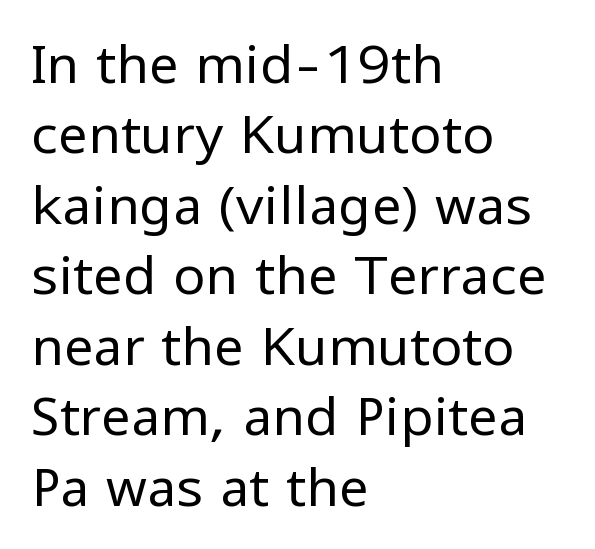
The image shows 53 px regular-weight sans-serif type, upright; set left-aligned, normal line spacing (1.33x), normal letter spacing, not underlined; low stroke contrast and a medium x-height.
